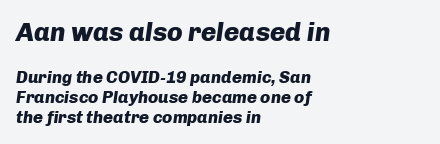
Summary of weight: heavy, a full bold. Default kerning and tracking; the words read as compact shapes. Reading top to bottom, the characters get smaller at the block break. The lines are quadded left. Has an underline been added? It has not. The glyphs look as if they've been sheared to an angle.
